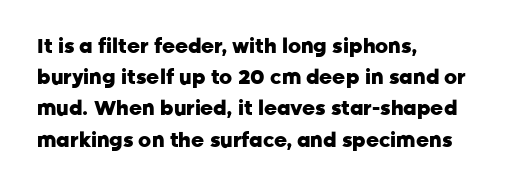
Beneath every word, the page is bare. The letterforms sit shoulder to shoulder at normal distance. The typesetter chose a ragged-right arrangement here. What weight is shown? A full bold with thick strokes.
